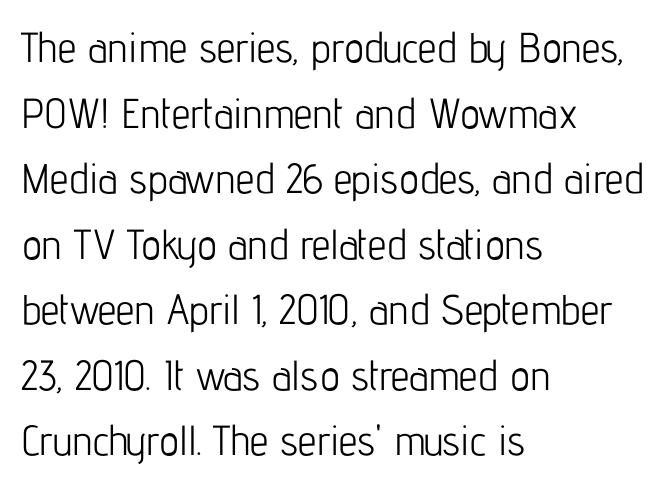
The image shows 42 px light, condensed sans-serif type, upright; set left-aligned, normal line spacing (1.56x), normal letter spacing, not underlined; low stroke contrast and a medium x-height.
